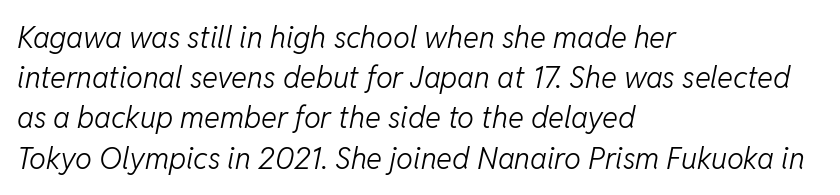
{"italic": "yes", "lean": "right", "slant_degrees": 11, "bold": "no", "weight": "light", "width": "normal", "stroke_contrast": "low", "x_height": "medium", "monospaced": "no", "underline": "no", "align": "left", "line_spacing": "normal", "line_spacing_ratio": 1.34, "letter_spacing": "normal", "letter_spacing_em": 0.0, "glyph_px": 30}
